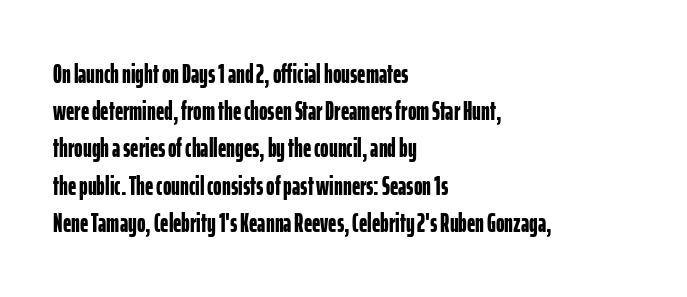
Notice how descenders clear the ascenders below comfortably — that's standard leading. Compared with an ordinary text face, these strokes are far heavier — a full bold. Compared with typical body copy, the letter spacing here is the same. Italic: no, the glyphs are upright roman. The rag falls on the right side of this text block. Descenders hang freely into open space.
